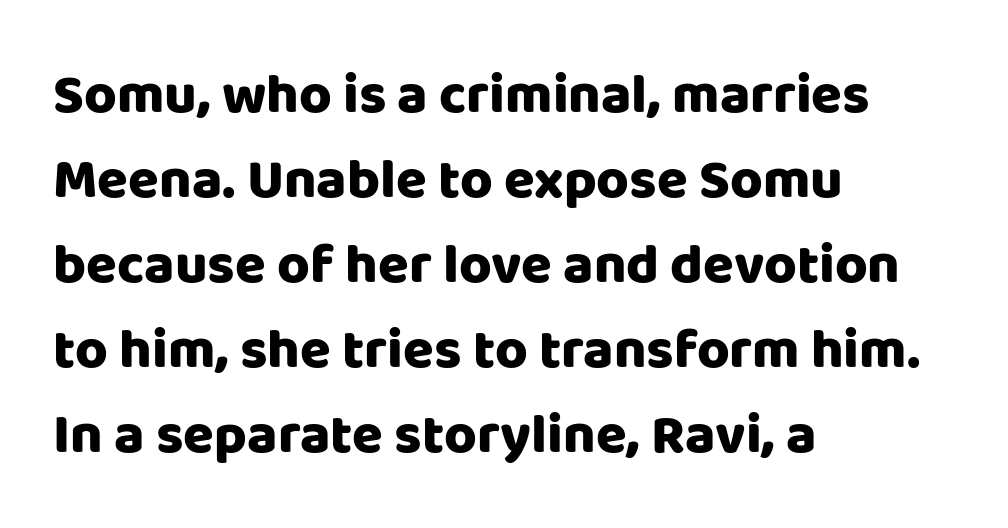
The image shows 56 px heavy sans-serif type, upright; set left-aligned, normal line spacing (1.52x), normal letter spacing, not underlined; low stroke contrast and a large x-height.
